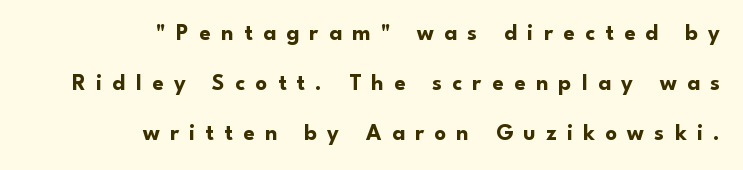
The image shows 23 px bold type, upright; set right-aligned, loose line spacing (2.18x), unusually wide letter spacing (+0.45 em), not underlined.
